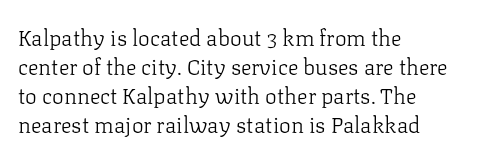
Q: Is the text bold? A: No.
Q: Is the text italic (slanted)? A: No, it is upright.
Q: Is the text underlined? A: No.
Q: How is the paragraph aligned? A: Left-aligned.
Q: Is the spacing between letters normal or unusually wide? A: Normal.
Q: Is the spacing between lines tight, normal or loose? A: Normal.
